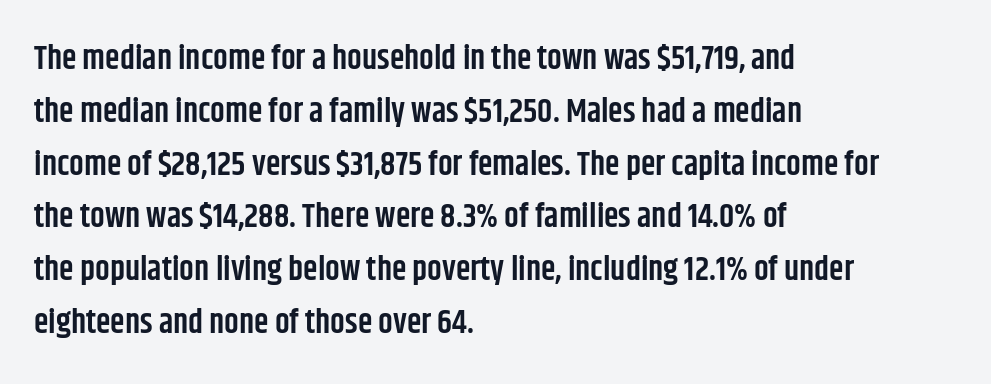
The image shows 33 px semibold, condensed sans-serif type, upright; set left-aligned, normal line spacing (1.6x), normal letter spacing, not underlined; low stroke contrast and a large x-height.
